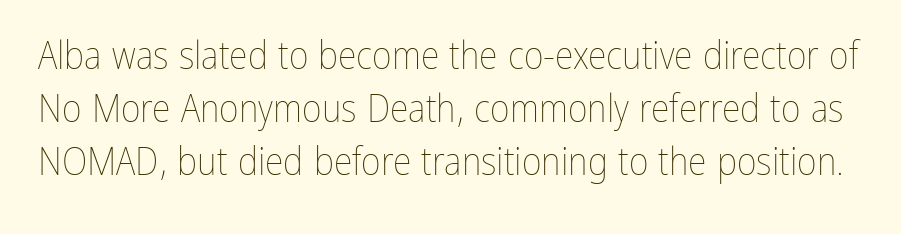
The image shows 38 px thin, condensed type, upright; set normal line spacing (1.39x), normal letter spacing, not underlined; low stroke contrast and a medium x-height.
